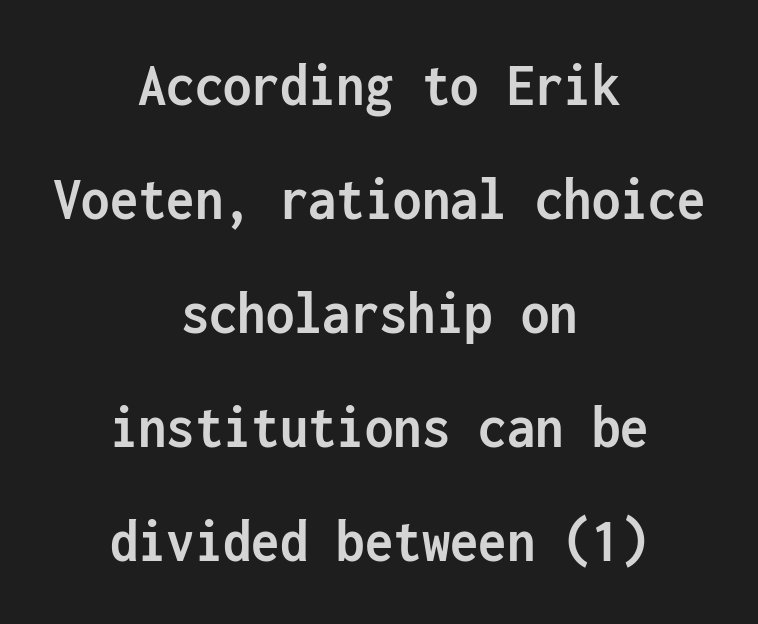
{"serif": "no", "italic": "no", "bold": "yes", "weight": "semibold", "width": "condensed", "stroke_contrast": "low", "x_height": "medium", "monospaced": "yes", "underline": "no", "align": "center", "line_spacing_ratio": 1.81, "letter_spacing": "normal", "letter_spacing_em": 0.0, "glyph_px": 63}
